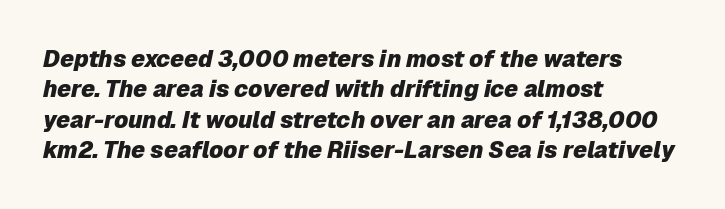
Q: Is the text bold? A: Yes.
Q: Is the text italic (slanted)? A: Yes, it leans right by about 12 degrees.
Q: Is the text underlined? A: No.
Q: How is the paragraph aligned? A: Left-aligned.
Q: Is the spacing between letters normal or unusually wide? A: Normal.
Q: Is the spacing between lines tight, normal or loose? A: Normal.
